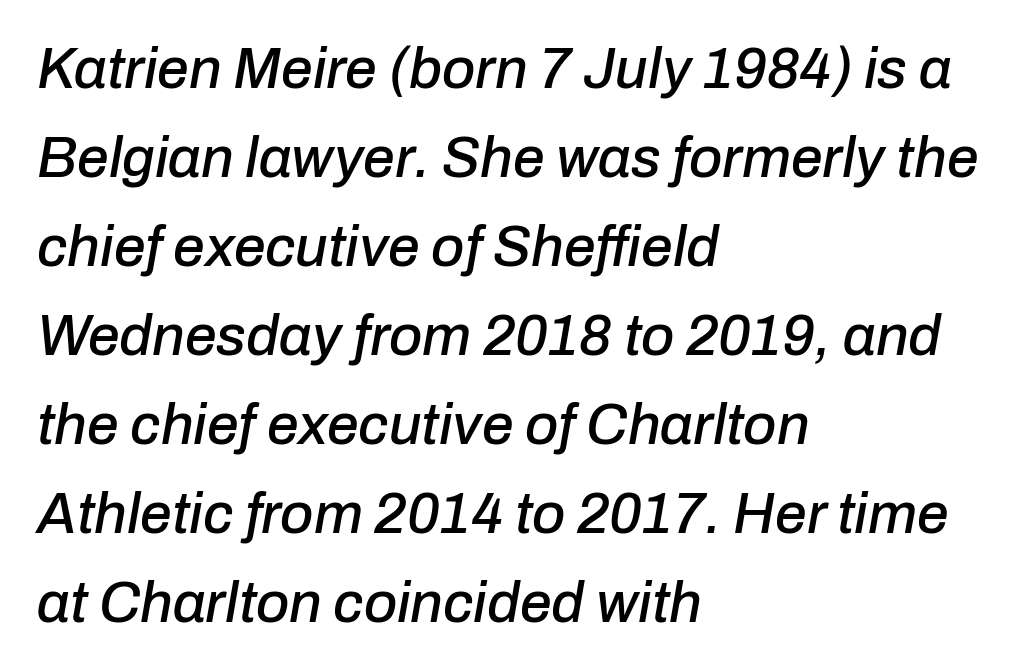
{"italic": "yes", "lean": "right", "slant_degrees": 10, "width": "normal", "stroke_contrast": "low", "x_height": "medium", "monospaced": "no", "underline": "no", "align": "left", "line_spacing": "normal", "line_spacing_ratio": 1.56, "letter_spacing": "normal", "letter_spacing_em": 0.0, "glyph_px": 57}
